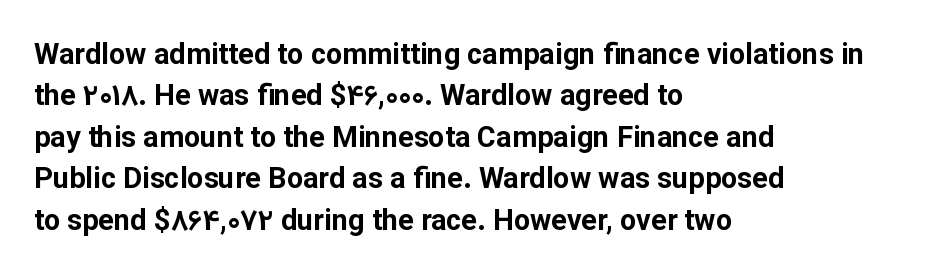
{"serif": "no", "italic": "no", "bold": "yes", "weight": "bold", "width": "normal", "stroke_contrast": "low", "x_height": "medium", "monospaced": "no", "underline": "no", "align": "left", "line_spacing": "normal", "line_spacing_ratio": 1.43, "letter_spacing": "normal", "letter_spacing_em": 0.0, "glyph_px": 29}
